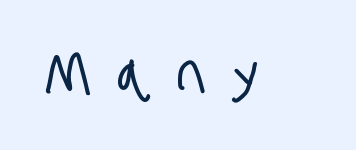
Q: Is the typeface a serif or a sans-serif typeface? A: Sans-serif.
Q: Is the text underlined? A: No.
Q: Is the spacing between letters normal or unusually wide? A: Unusually wide.
Q: Width (condensed, normal, or wide)? A: Condensed.
Q: Stroke contrast? A: Low.
Q: x-height? A: Large.
Q: Monospaced? A: No.
